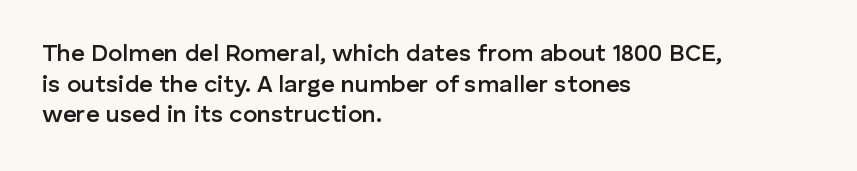
The image shows 24 px text type, upright; set left-aligned, normal line spacing (1.28x), normal letter spacing, not underlined.
